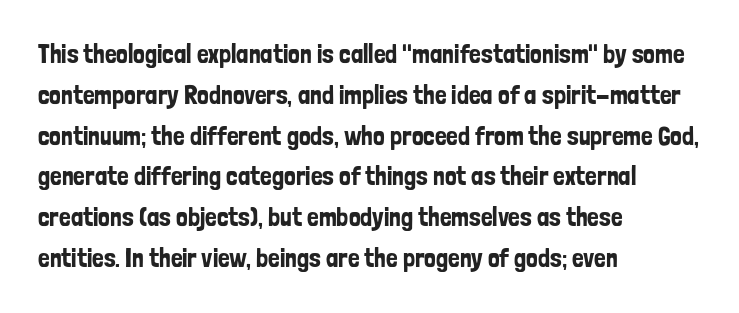
The space between consecutive lines is moderate. This sample uses plain, unmodified letter spacing. Layout note: lines flush left. No italicization has been applied; the sample stays upright. The passage shown is not underscored anywhere.
